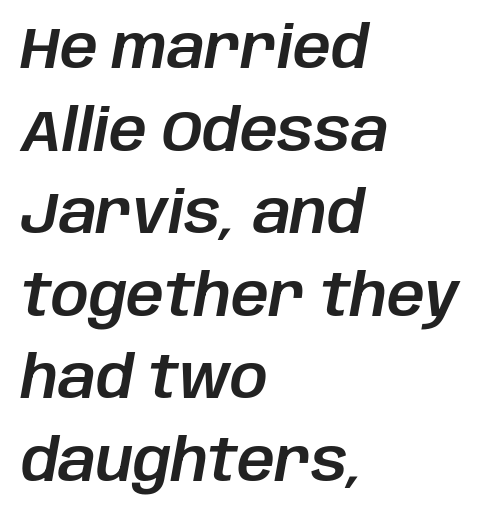
The image shows 59 px text type, italic (leaning right); set left-aligned, normal line spacing (1.4x), normal letter spacing, not underlined; low stroke contrast and a large x-height.
